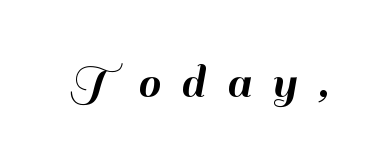
{"serif": "no", "width": "normal", "stroke_contrast": "high", "x_height": "small", "monospaced": "no", "underline": "no", "letter_spacing": "wide", "letter_spacing_em": 0.41, "glyph_px": 51}
